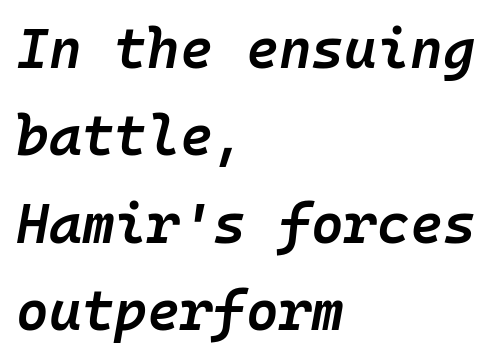
{"italic": "yes", "lean": "right", "slant_degrees": 10, "bold": "semi", "weight": "semibold", "width": "normal", "stroke_contrast": "low", "x_height": "medium", "monospaced": "yes", "underline": "no", "align": "left", "line_spacing": "normal", "line_spacing_ratio": 1.56, "letter_spacing": "normal", "letter_spacing_em": 0.0, "glyph_px": 56}
